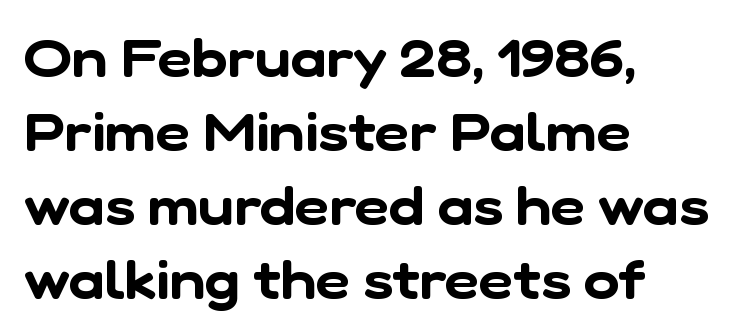
This sample is left-justified, so line endings fall wherever the words run out. Varying glyph widths throughout — classic text-font behaviour. Each row of text sits above clean, open space. Regarding leading, the lines here are spaced in the standard way. No feet cap the strokes, marking this as sans-serif type. The face used here is rendered with its standard letterfit.
